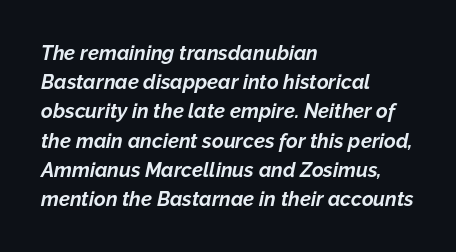
{"italic": "yes", "lean": "right", "slant_degrees": 12, "bold": "yes", "underline": "no", "align": "left", "line_spacing": "normal", "line_spacing_ratio": 1.46, "letter_spacing": "normal", "letter_spacing_em": 0.0, "glyph_px": 20}
